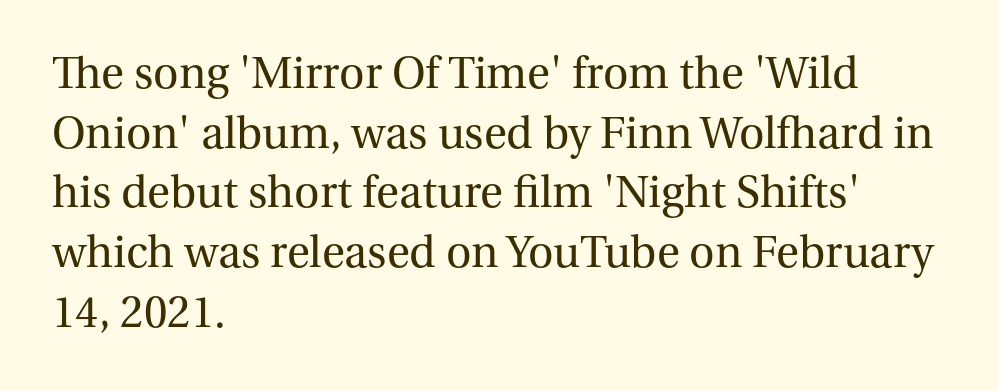
The image shows 47 px regular-weight serif type, upright; set left-aligned, normal line spacing (1.27x), normal letter spacing, not underlined; medium stroke contrast and a medium x-height.
